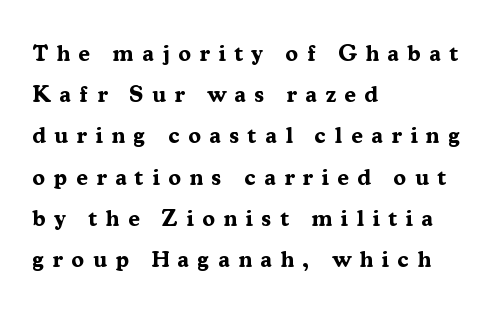
Posture: vertical. Typesetter's note: full bold, strokes at maximum text heaviness. Letters rest on an invisible, unmarked baseline. The letterforms stand isolated, each surrounded by extra space. Alignment: flush left.
